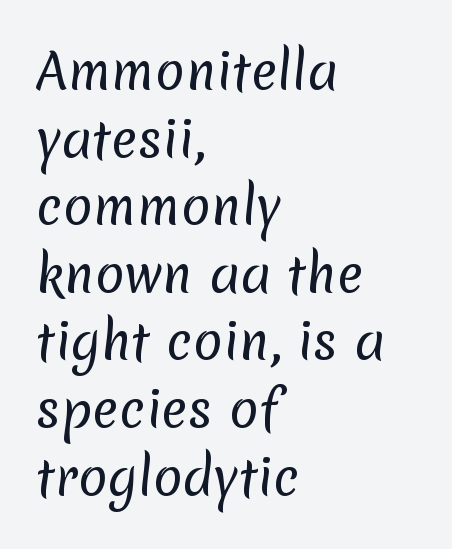
{"serif": "no", "bold": "no", "weight": "regular", "width": "normal", "stroke_contrast": "low", "x_height": "medium", "monospaced": "no", "underline": "no", "align": "left", "line_spacing": "normal", "line_spacing_ratio": 1.38, "letter_spacing": "normal", "letter_spacing_em": 0.0, "glyph_px": 49}
